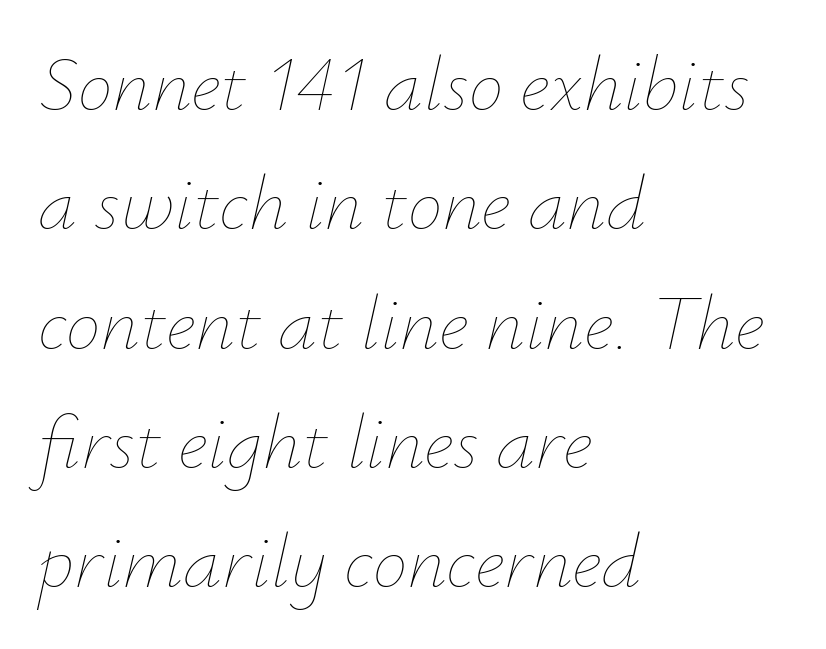
These lines sit exactly where default settings would place them. Characters follow at the spacing the type designer built in. Every character sits at an angle, as italics do. Is this a fixed-width face? No — the glyphs have proportional, varying widths.
